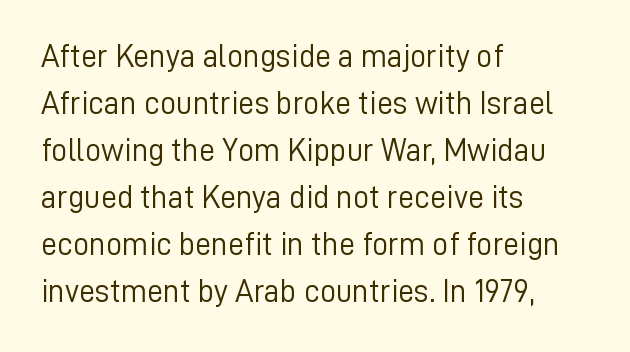
Q: Is the text bold? A: No.
Q: Is the text italic (slanted)? A: No, it is upright.
Q: Is the typeface a serif or a sans-serif typeface? A: Sans-serif.
Q: Is the text underlined? A: No.
Q: How is the paragraph aligned? A: Left-aligned.
Q: Is the spacing between letters normal or unusually wide? A: Normal.
Q: Is the spacing between lines tight, normal or loose? A: Normal.
Q: Width (condensed, normal, or wide)? A: Normal.
Q: Stroke contrast? A: Low.
Q: x-height? A: Medium.
Q: Monospaced? A: No.
